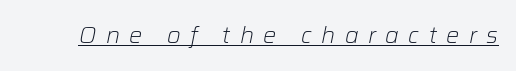
Q: Is the text bold? A: No.
Q: Is the text italic (slanted)? A: Yes, it leans right by about 12 degrees.
Q: Is the text underlined? A: Yes.
Q: Is the spacing between letters normal or unusually wide? A: Unusually wide.
